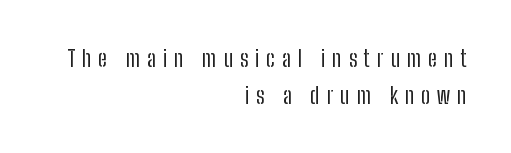
Q: Is the text bold? A: No.
Q: Is the text italic (slanted)? A: No, it is upright.
Q: Is the text underlined? A: No.
Q: How is the paragraph aligned? A: Right-aligned.
Q: Is the spacing between letters normal or unusually wide? A: Unusually wide.
Q: Is the spacing between lines tight, normal or loose? A: Normal.
